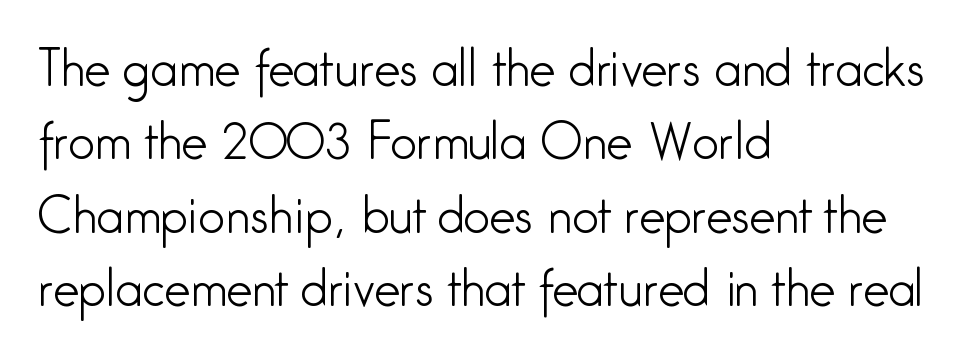
Q: Is the text bold? A: No.
Q: Is the text italic (slanted)? A: No, it is upright.
Q: Is the typeface a serif or a sans-serif typeface? A: Sans-serif.
Q: Is the text underlined? A: No.
Q: How is the paragraph aligned? A: Left-aligned.
Q: Is the spacing between letters normal or unusually wide? A: Normal.
Q: Is the spacing between lines tight, normal or loose? A: Normal.
Q: Width (condensed, normal, or wide)? A: Condensed.
Q: Stroke contrast? A: Low.
Q: x-height? A: Medium.
Q: Monospaced? A: No.
